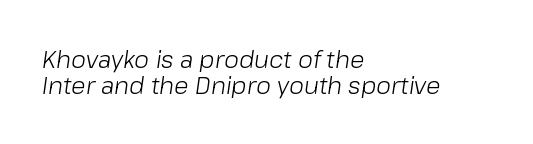
The image shows 24 px text type, italic (leaning right); set left-aligned, tight line spacing (1.1x), normal letter spacing, not underlined.
